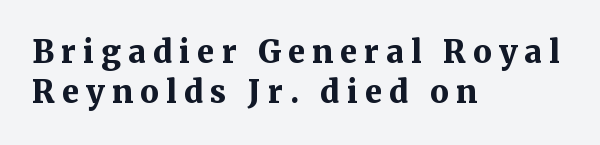
{"serif": "yes", "italic": "no", "bold": "yes", "weight": "bold", "width": "normal", "stroke_contrast": "medium", "x_height": "medium", "monospaced": "no", "underline": "no", "align": "left", "line_spacing": "normal", "line_spacing_ratio": 1.3, "letter_spacing": "wide", "letter_spacing_em": 0.23, "glyph_px": 31}
